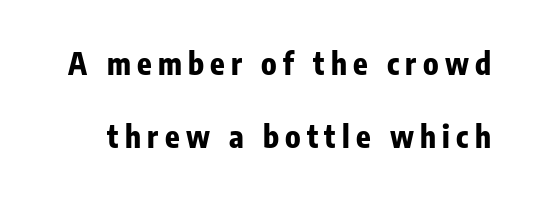
{"serif": "no", "italic": "no", "bold": "yes", "weight": "bold", "width": "condensed", "stroke_contrast": "low", "x_height": "medium", "monospaced": "no", "underline": "no", "line_spacing": "loose", "line_spacing_ratio": 2.43, "letter_spacing": "wide", "letter_spacing_em": 0.21, "glyph_px": 30}
